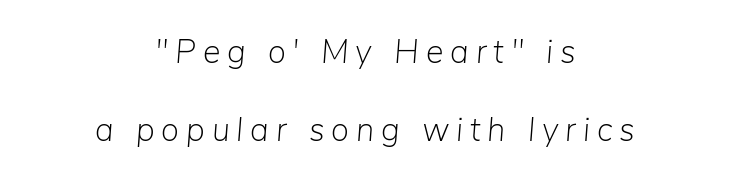
The string is rendered with underlining switched off. Honestly, the rows look like they've been pulled way apart. Stroke thickness stays within the range of a standard reading face or lighter. The letters are slanted; this is an italic face.
